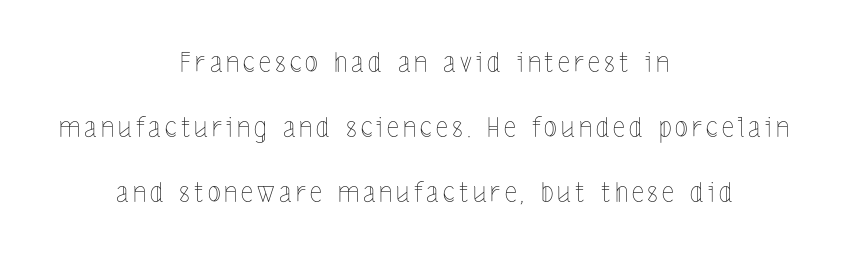
Q: Is the text bold? A: No.
Q: Is the text italic (slanted)? A: No, it is upright.
Q: Is the text underlined? A: No.
Q: How is the paragraph aligned? A: Centered.
Q: Is the spacing between lines tight, normal or loose? A: Loose.
